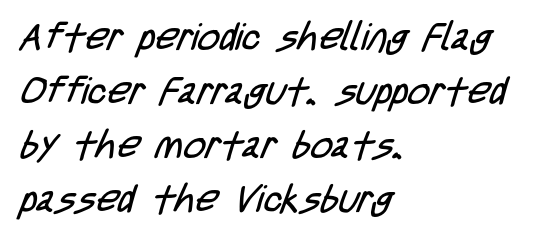
The image shows 38 px regular-weight, condensed sans-serif type; set left-aligned, normal line spacing (1.42x), normal letter spacing, not underlined; low stroke contrast and a large x-height.
